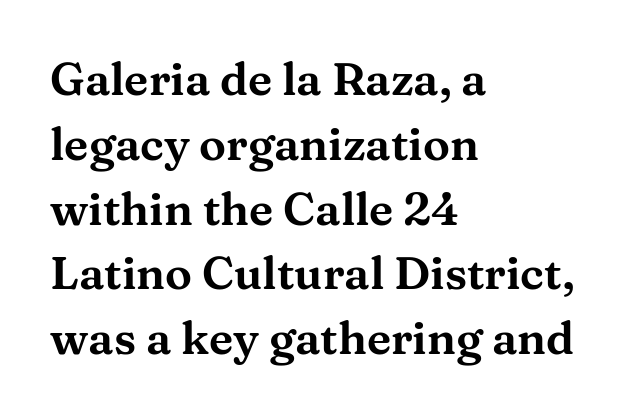
The image shows 45 px wide serif type, upright; set left-aligned, normal line spacing (1.44x), normal letter spacing, not underlined; medium stroke contrast and a medium x-height.
